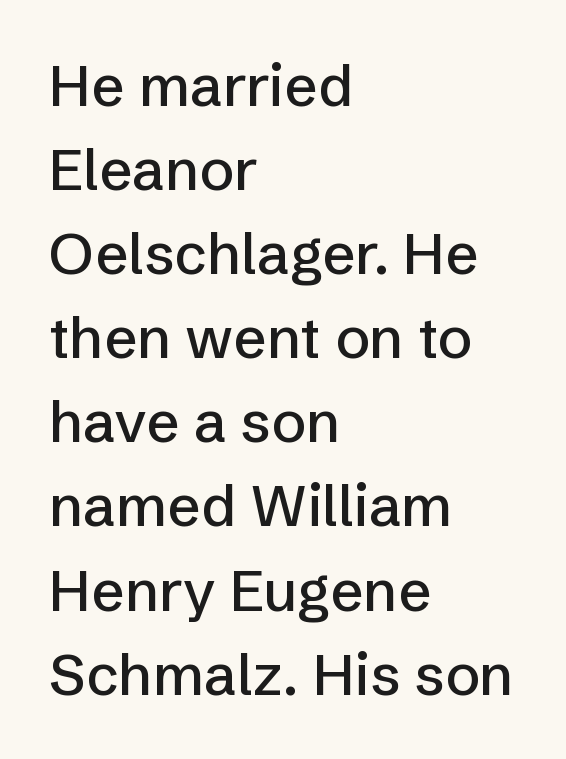
Q: Is the text italic (slanted)? A: No, it is upright.
Q: Is the typeface a serif or a sans-serif typeface? A: Sans-serif.
Q: Is the text underlined? A: No.
Q: How is the paragraph aligned? A: Left-aligned.
Q: Is the spacing between letters normal or unusually wide? A: Normal.
Q: Is the spacing between lines tight, normal or loose? A: Normal.
Q: Width (condensed, normal, or wide)? A: Normal.
Q: Stroke contrast? A: Low.
Q: x-height? A: Medium.
Q: Monospaced? A: No.
